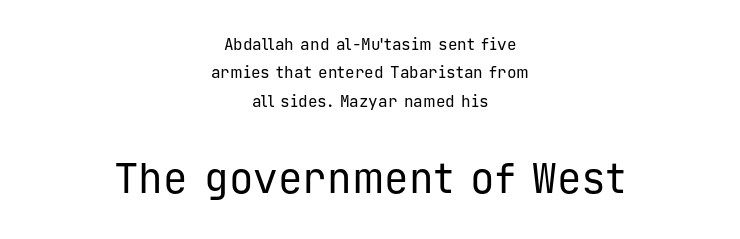
The image shows 41 px regular-weight sans-serif type, upright, monospaced; set centered, line spacing 1.77x, normal letter spacing, not underlined; the second (bottom) block is 2.56x larger; low stroke contrast and a medium x-height.
